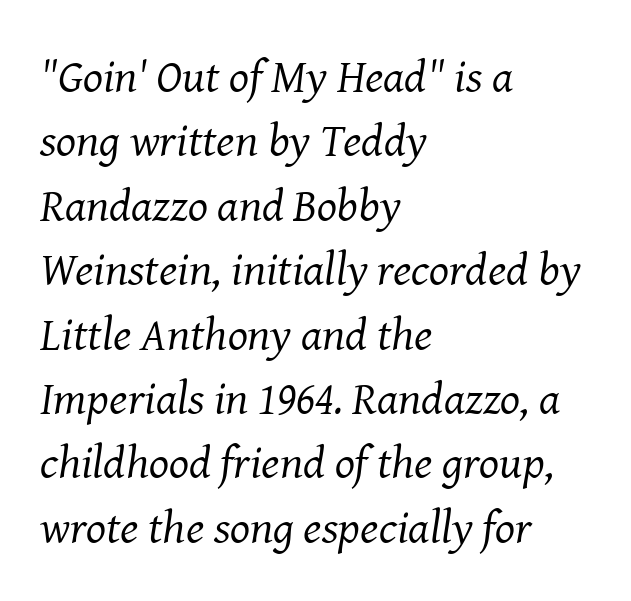
{"serif": "yes", "italic": "yes", "lean": "right", "slant_degrees": 8, "bold": "no", "weight": "regular", "width": "normal", "stroke_contrast": "medium", "x_height": "medium", "monospaced": "no", "underline": "no", "align": "left", "line_spacing": "normal", "line_spacing_ratio": 1.37, "letter_spacing": "normal", "letter_spacing_em": 0.0, "glyph_px": 47}
